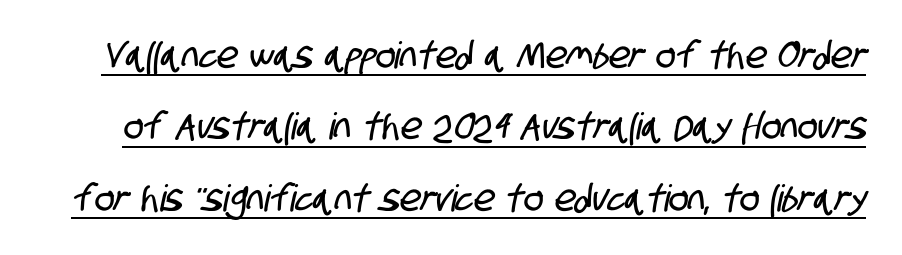
These lines stand farther apart than default settings would place them. Students, observe the line beneath the letters — that is underlining. The passage shown is typed in a proportional face where columns would drift. The face used here is rendered with its standard letterfit.
